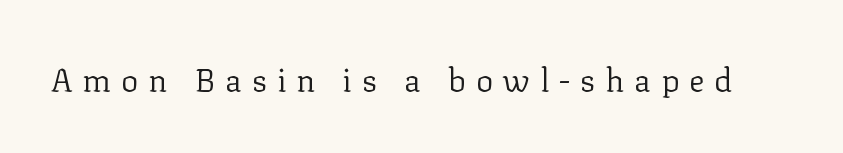
Q: Is the text bold? A: No.
Q: Is the text italic (slanted)? A: No, it is upright.
Q: Is the typeface a serif or a sans-serif typeface? A: Serif.
Q: Is the text underlined? A: No.
Q: Is the spacing between letters normal or unusually wide? A: Unusually wide.
Q: Width (condensed, normal, or wide)? A: Normal.
Q: Stroke contrast? A: Low.
Q: x-height? A: Medium.
Q: Monospaced? A: No.
